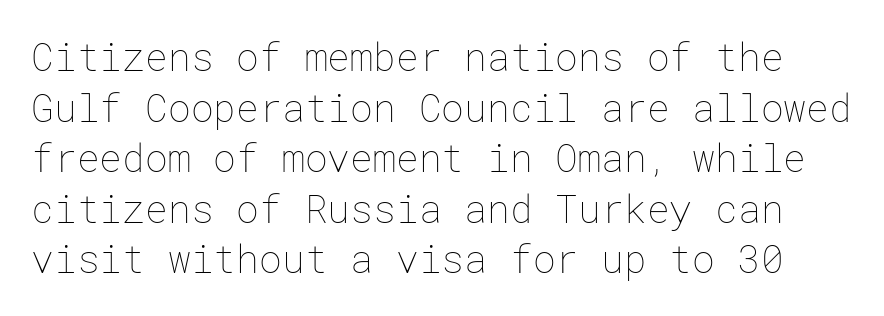
Do the letters lean? They stand straight. The specimen omits any rule beneath the text block's lines. Observe the ordinary spacing: letters are neighbours, not strangers. Is this a heavy cut? Hardly; it is regular or lighter. Interline gaps are of average width in this sample.
